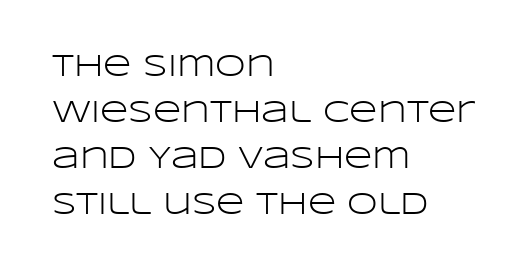
{"serif": "no", "italic": "no", "bold": "no", "weight": "light", "width": "wide", "stroke_contrast": "low", "x_height": "large", "monospaced": "no", "underline": "no", "align": "left", "line_spacing": "normal", "line_spacing_ratio": 1.48, "letter_spacing": "normal", "letter_spacing_em": 0.0, "glyph_px": 31}
